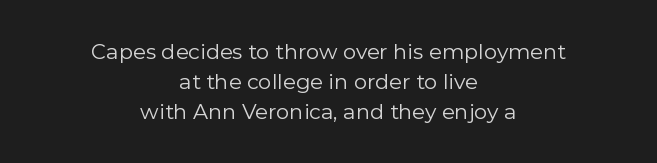
{"italic": "no", "bold": "no", "underline": "no", "align": "center", "line_spacing": "normal", "line_spacing_ratio": 1.42, "letter_spacing": "normal", "letter_spacing_em": 0.0, "glyph_px": 21}
